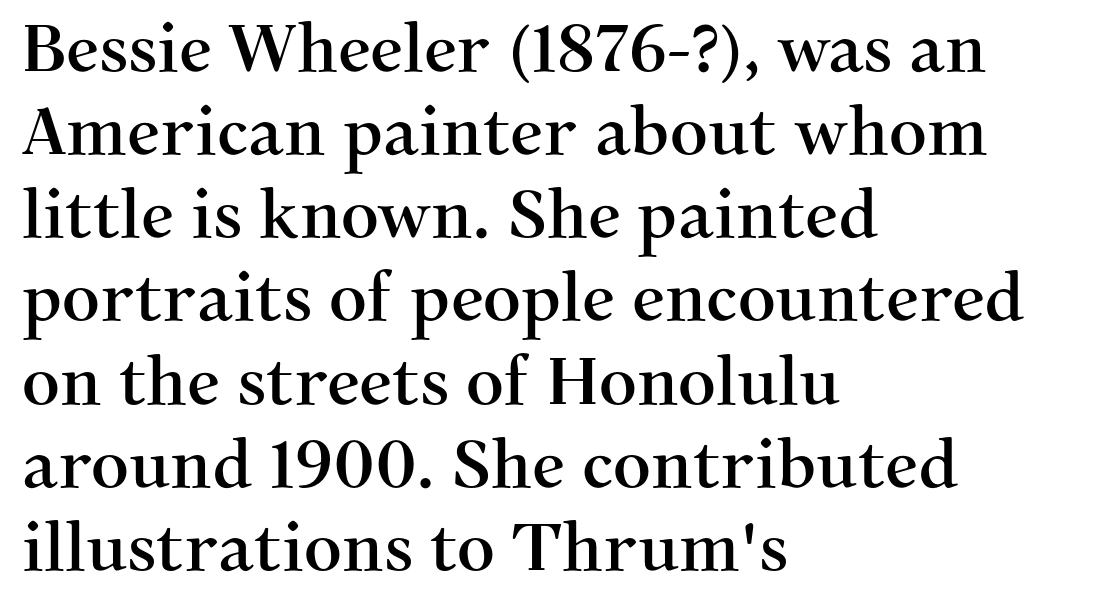
Underlining? Definitely not there. Is the block centered? No — it sits flush against the left margin. Interline gaps are of average width in this sample. Look at the bottom of the vertical strokes: they flare into serifs here.
